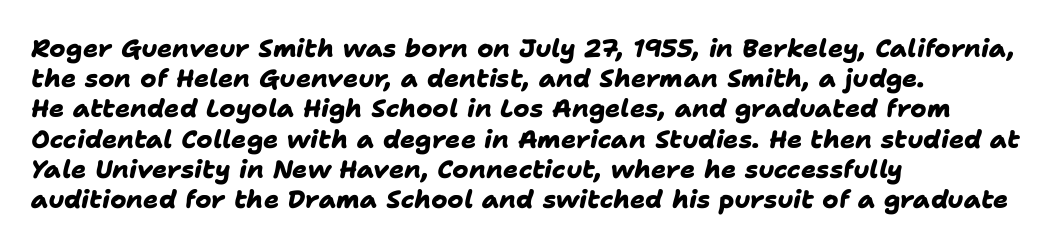
The image shows 25 px bold type; set left-aligned, line spacing 1.21x, normal letter spacing, not underlined.
